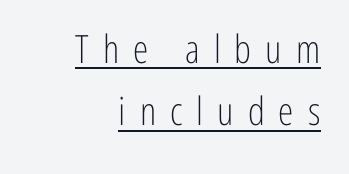
{"serif": "no", "italic": "no", "bold": "no", "weight": "light", "width": "condensed", "stroke_contrast": "low", "x_height": "medium", "monospaced": "no", "underline": "yes", "align": "right", "line_spacing": "normal", "line_spacing_ratio": 1.6, "letter_spacing": "wide", "letter_spacing_em": 0.36, "glyph_px": 39}
